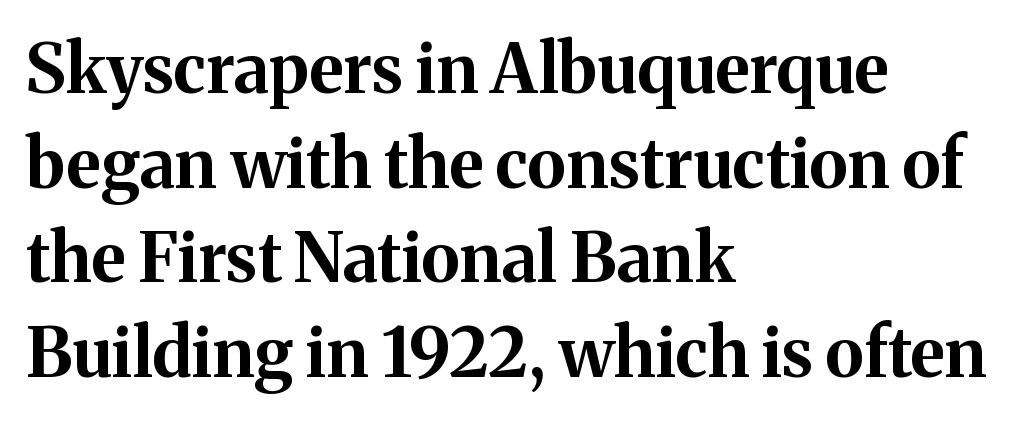
The image shows 68 px bold serif type, upright; set left-aligned, normal line spacing (1.39x), normal letter spacing, not underlined; medium stroke contrast and a medium x-height.
